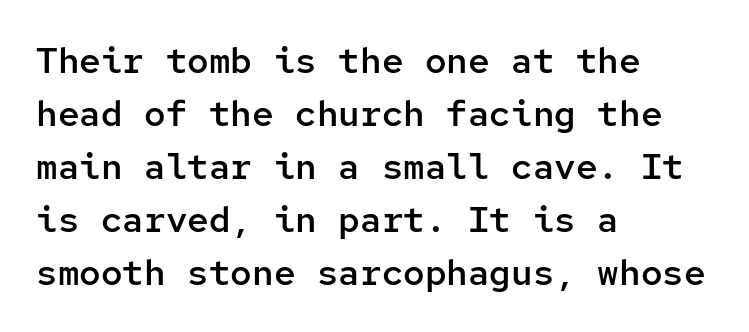
{"serif": "no", "italic": "no", "bold": "semi", "weight": "semibold", "width": "normal", "stroke_contrast": "low", "x_height": "medium", "monospaced": "yes", "underline": "no", "align": "left", "line_spacing": "normal", "line_spacing_ratio": 1.47, "letter_spacing": "normal", "letter_spacing_em": 0.0, "glyph_px": 36}
